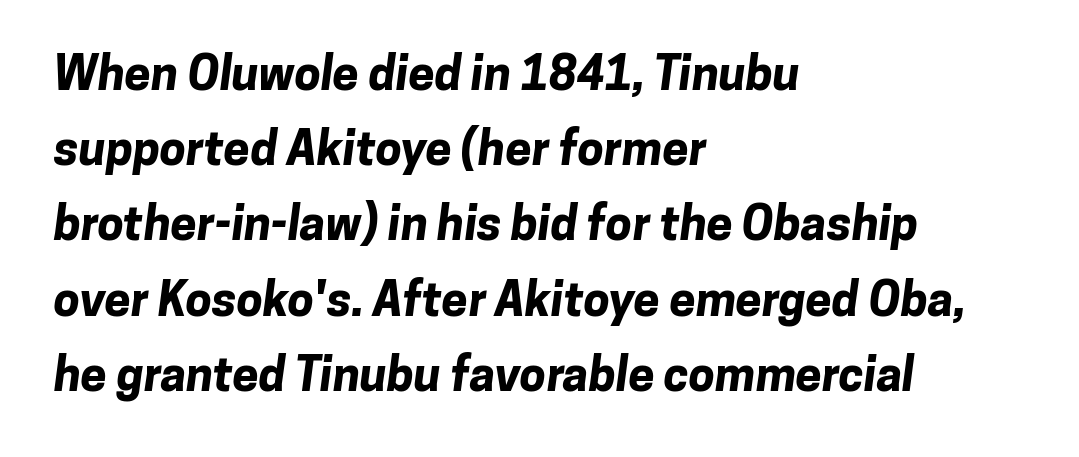
In terms of weight, the rendering is a true, heavy bold. This rendering leaves character spacing at its baseline value. Looks like regular typesetting: each glyph gets only the width it needs. Grotesque or geometric, the face here clearly has no serifs. Summary of vertical rhythm: regular, with standard interline spacing.
